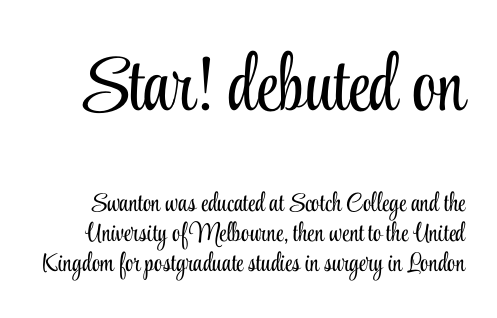
The passage shown is typeset with a serif family. Each letter keeps its own natural width here, so spacing adapts to shape. The letters look calm and open, with moderate or lighter stems. The designer gave the opening block more size than the closing block.
